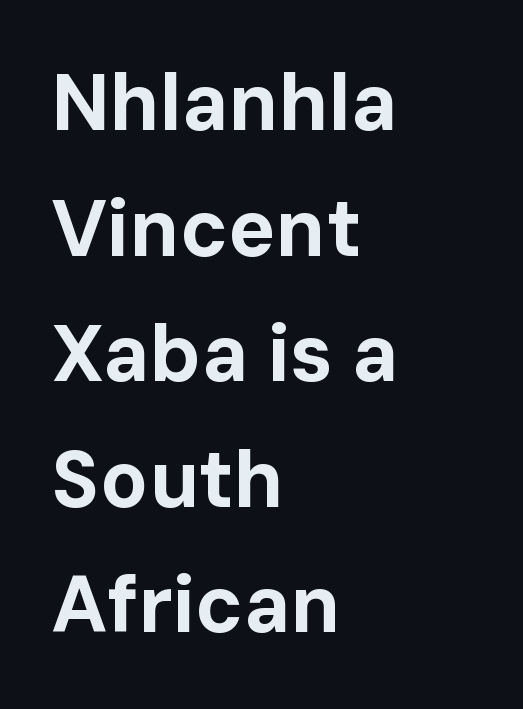
The image shows 79 px bold sans-serif type, upright; set left-aligned, normal line spacing (1.59x), normal letter spacing, not underlined; low stroke contrast and a medium x-height.
